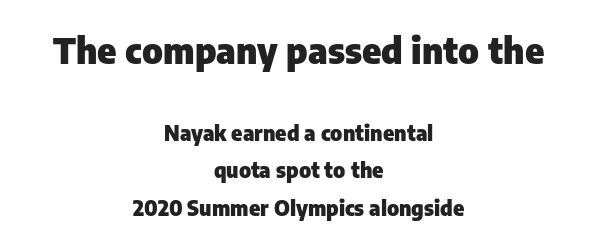
{"serif": "no", "italic": "no", "bold": "yes", "weight": "heavy", "width": "normal", "stroke_contrast": "low", "x_height": "medium", "monospaced": "no", "underline": "no", "align": "center", "line_spacing_ratio": 1.78, "letter_spacing": "normal", "letter_spacing_em": 0.0, "larger_block": "first", "size_ratio": 1.71, "glyph_px": 36}
